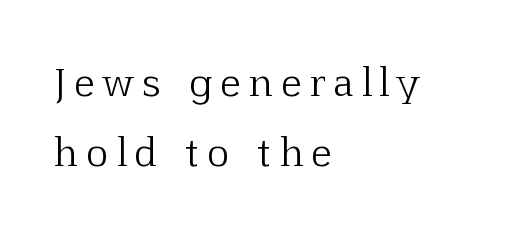
The image shows 38 px light serif type, upright; set left-aligned, line spacing 1.84x, unusually wide letter spacing (+0.23 em), not underlined; low stroke contrast and a medium x-height.
